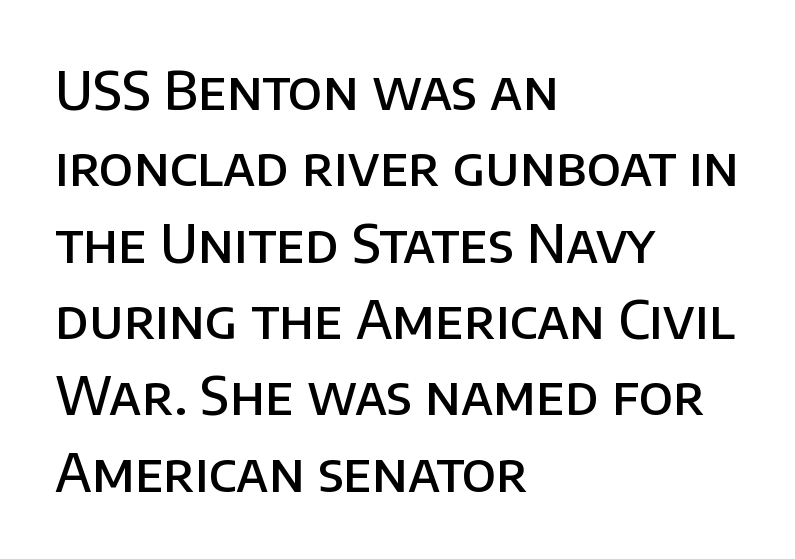
{"serif": "no", "italic": "no", "bold": "semi", "weight": "semibold", "width": "normal", "stroke_contrast": "low", "x_height": "large", "monospaced": "no", "underline": "no", "align": "left", "line_spacing": "normal", "line_spacing_ratio": 1.44, "letter_spacing": "normal", "letter_spacing_em": 0.0, "glyph_px": 53}
